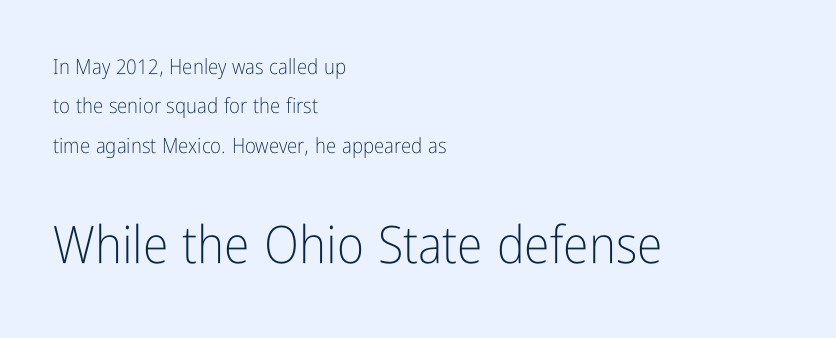
Q: Is the text bold? A: No.
Q: Is the text italic (slanted)? A: No, it is upright.
Q: Is the typeface a serif or a sans-serif typeface? A: Sans-serif.
Q: Is the text underlined? A: No.
Q: How is the paragraph aligned? A: Left-aligned.
Q: Is the spacing between letters normal or unusually wide? A: Normal.
Q: Which block of text is set in a larger size, the first (top) or the second (bottom)? A: The second (bottom) one.
Q: Width (condensed, normal, or wide)? A: Condensed.
Q: Stroke contrast? A: Low.
Q: x-height? A: Medium.
Q: Monospaced? A: No.
